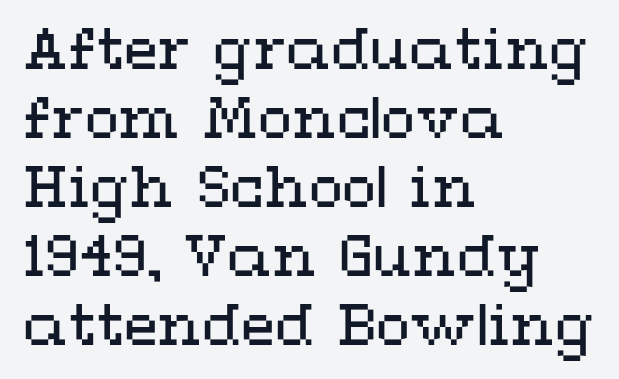
Compared with typical body copy, the letter spacing here is the same. On a weight scale, this lands at 450 or below. The gap between lines stays unmarked. Do the letters lean? They stand straight.
